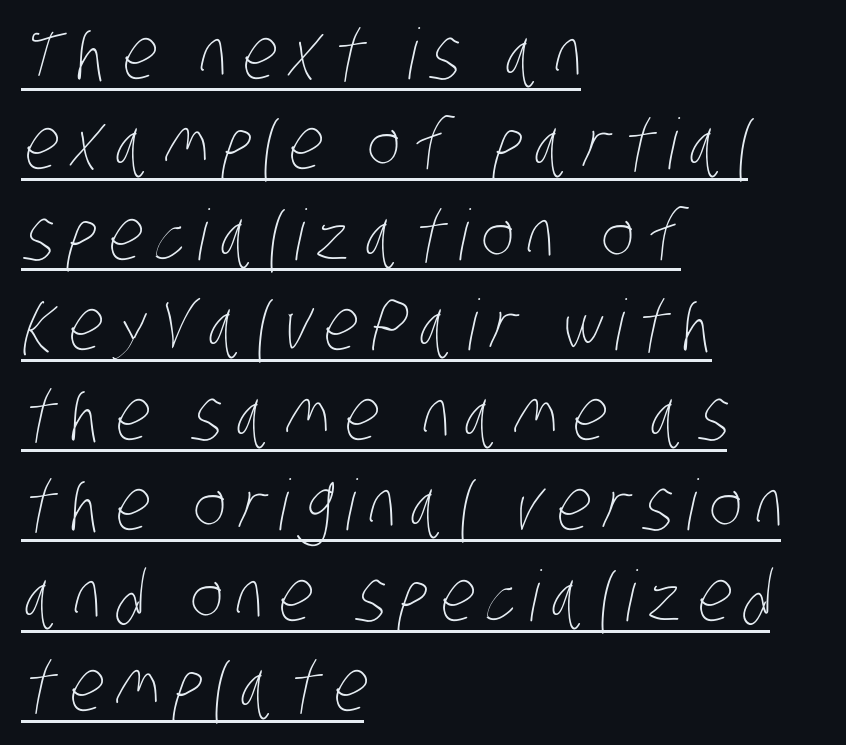
Q: Is the text bold? A: No.
Q: Is the text underlined? A: Yes.
Q: How is the paragraph aligned? A: Left-aligned.
Q: Is the spacing between lines tight, normal or loose? A: Normal.
Q: Width (condensed, normal, or wide)? A: Condensed.
Q: Stroke contrast? A: Low.
Q: x-height? A: Large.
Q: Monospaced? A: No.
